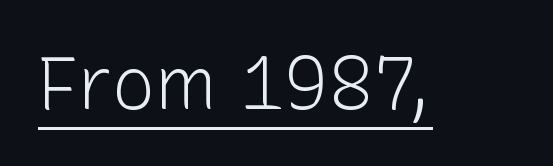
Q: Is the text bold? A: No.
Q: Is the text italic (slanted)? A: No, it is upright.
Q: Is the typeface a serif or a sans-serif typeface? A: Sans-serif.
Q: Is the text underlined? A: Yes.
Q: Is the spacing between letters normal or unusually wide? A: Normal.
Q: Width (condensed, normal, or wide)? A: Normal.
Q: Stroke contrast? A: Low.
Q: x-height? A: Medium.
Q: Monospaced? A: No.
